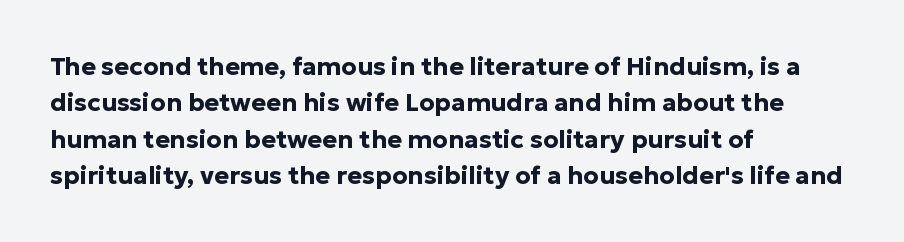
The letters are bold, with thick, heavy strokes. If you measured baseline to baseline, you'd find a middling distance. Posture: straight, roman, zero tilt. No word sits above an underline.
